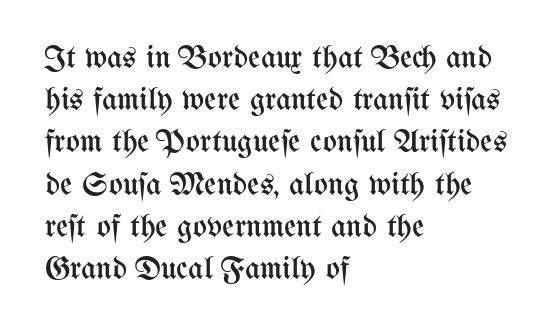
Q: Is the text bold? A: No.
Q: Is the text italic (slanted)? A: No, it is upright.
Q: Is the text underlined? A: No.
Q: How is the paragraph aligned? A: Left-aligned.
Q: Is the spacing between letters normal or unusually wide? A: Normal.
Q: Is the spacing between lines tight, normal or loose? A: Normal.
Q: Width (condensed, normal, or wide)? A: Condensed.
Q: Stroke contrast? A: Medium.
Q: x-height? A: Medium.
Q: Monospaced? A: No.
